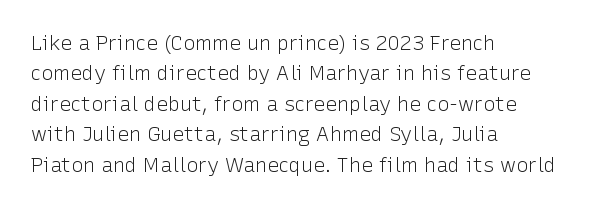
The image shows 20 px text type, upright; set left-aligned, normal line spacing (1.52x), normal letter spacing, not underlined.
